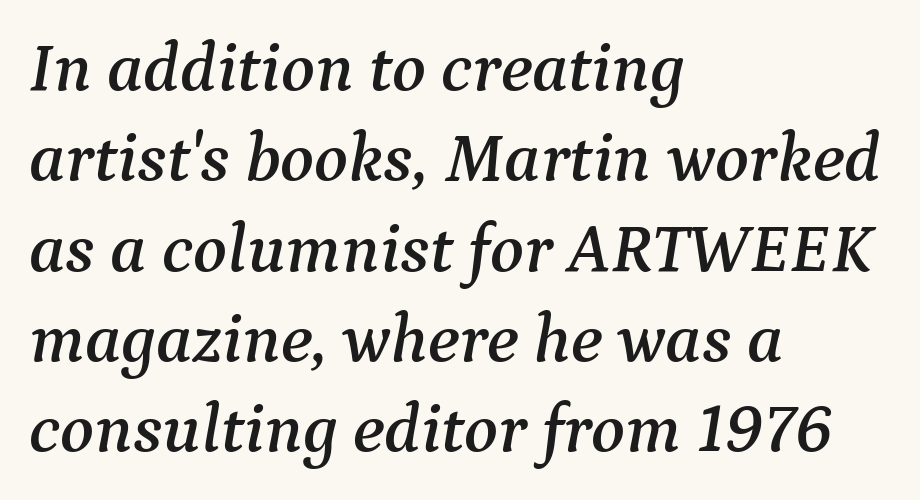
{"serif": "yes", "italic": "yes", "lean": "right", "slant_degrees": 9, "width": "normal", "stroke_contrast": "medium", "x_height": "medium", "monospaced": "no", "underline": "no", "align": "left", "line_spacing": "normal", "line_spacing_ratio": 1.29, "letter_spacing": "normal", "letter_spacing_em": 0.0, "glyph_px": 70}
